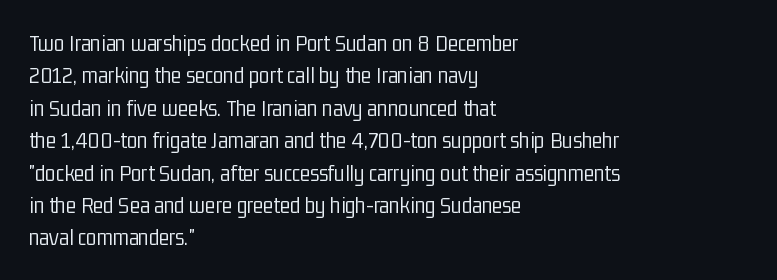
The typesetter chose a ragged-right arrangement here. In terms of letterspacing, this is plain default setting. Descenders hang freely into open space. A typesetter would call this leading conventional body-copy spacing. Stems and bowls with no extra thickness — not bold.
